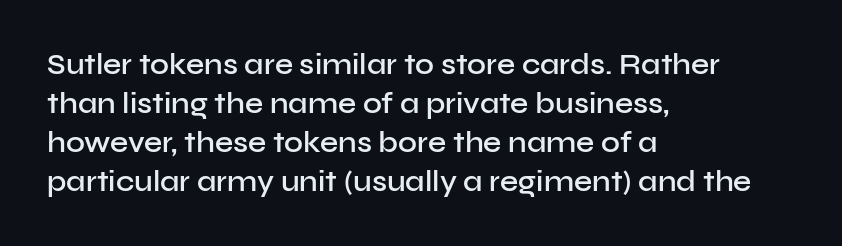
The image shows 29 px semibold sans-serif type, upright; set left-aligned, normal line spacing (1.34x), normal letter spacing, not underlined; low stroke contrast and a medium x-height.
